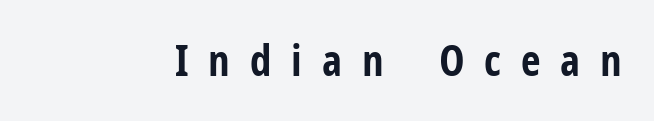
{"serif": "no", "italic": "no", "bold": "yes", "weight": "bold", "width": "condensed", "stroke_contrast": "low", "x_height": "medium", "monospaced": "no", "underline": "no", "letter_spacing": "wide", "letter_spacing_em": 0.46, "glyph_px": 43}
